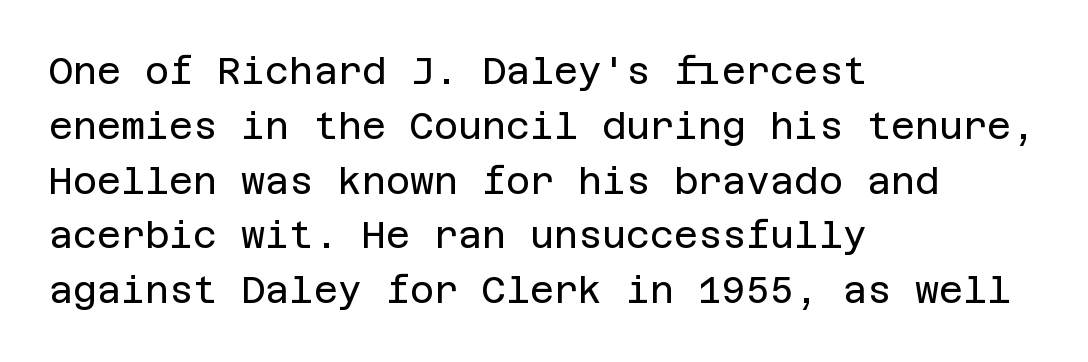
The image shows 37 px regular-weight sans-serif type, upright; set left-aligned, normal line spacing (1.48x), normal letter spacing, not underlined; low stroke contrast and a large x-height.
